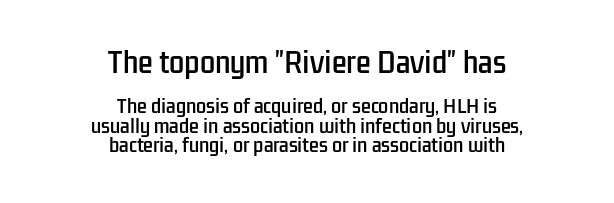
Q: Is the text italic (slanted)? A: No, it is upright.
Q: Is the text underlined? A: No.
Q: How is the paragraph aligned? A: Centered.
Q: Is the spacing between letters normal or unusually wide? A: Normal.
Q: Is the spacing between lines tight, normal or loose? A: Tight.
Q: Which block of text is set in a larger size, the first (top) or the second (bottom)? A: The first (top) one.
